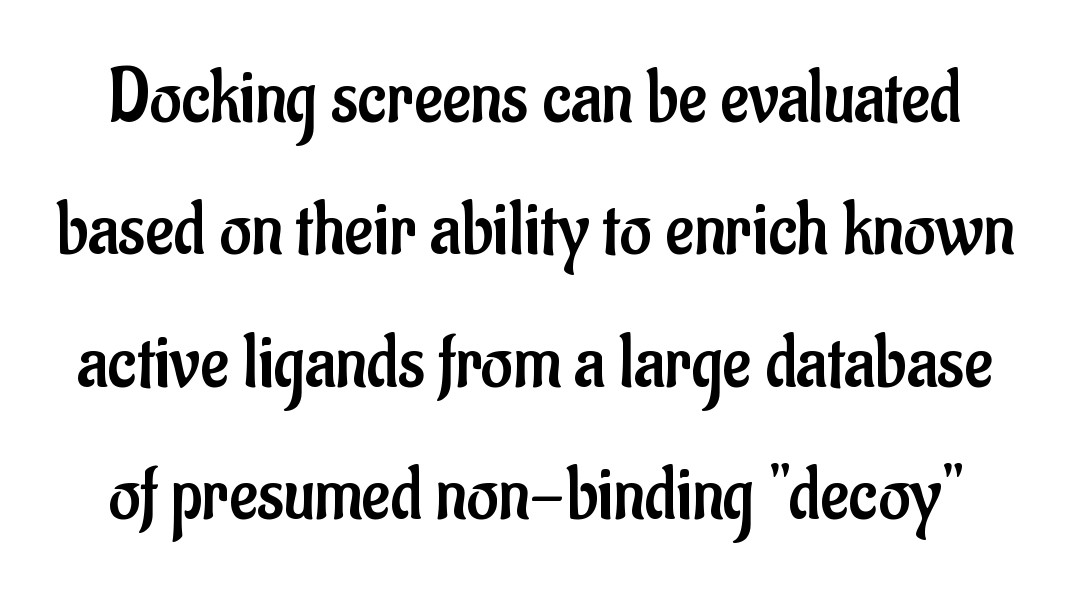
The image shows 77 px regular-weight, condensed sans-serif type, upright; set line spacing 1.72x, normal letter spacing, not underlined; low stroke contrast and a small x-height.
